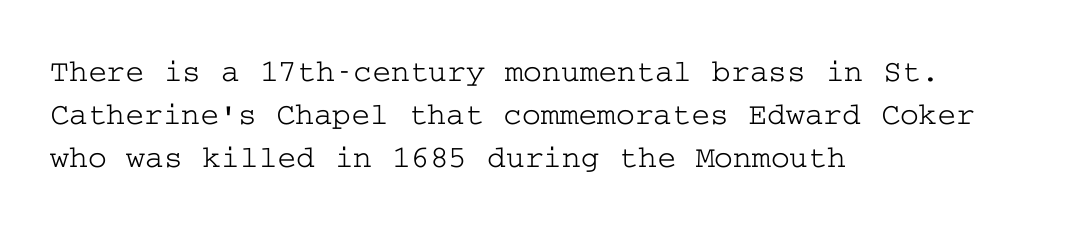
The image shows 32 px wide serif type, upright; set left-aligned, normal line spacing (1.35x), normal letter spacing, not underlined; low stroke contrast and a medium x-height.
